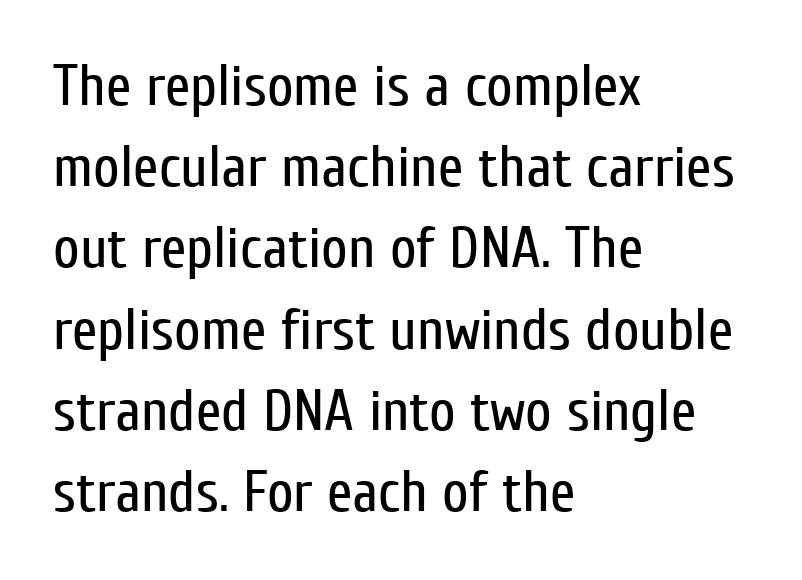
Caption: face not bold, strokes unweighted. The text was rendered using a sans face with plain stroke endings. Think of a printed novel: that variable character pitch is what you see here. No italicization has been applied; the sample stays upright.
